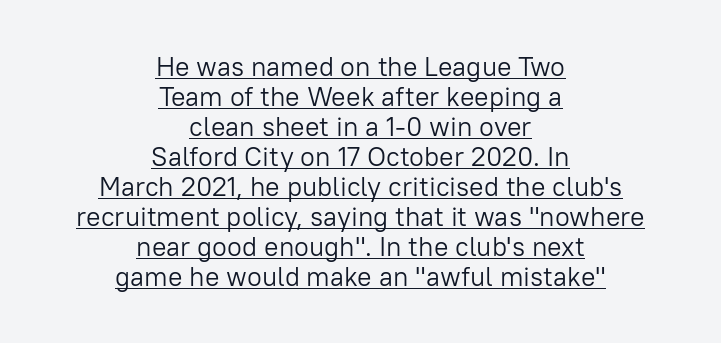
Q: Is the text bold? A: No.
Q: Is the text italic (slanted)? A: No, it is upright.
Q: Is the text underlined? A: Yes.
Q: How is the paragraph aligned? A: Centered.
Q: Is the spacing between letters normal or unusually wide? A: Normal.
Q: Is the spacing between lines tight, normal or loose? A: Tight.
